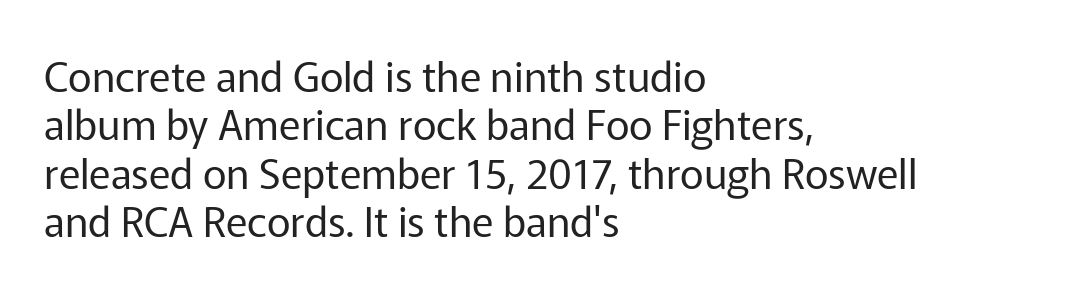
Q: Is the text bold? A: No.
Q: Is the text italic (slanted)? A: No, it is upright.
Q: Is the typeface a serif or a sans-serif typeface? A: Sans-serif.
Q: Is the text underlined? A: No.
Q: How is the paragraph aligned? A: Left-aligned.
Q: Is the spacing between letters normal or unusually wide? A: Normal.
Q: Width (condensed, normal, or wide)? A: Normal.
Q: Stroke contrast? A: Low.
Q: x-height? A: Medium.
Q: Monospaced? A: No.
